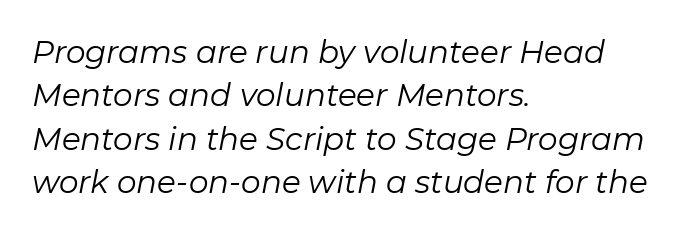
The image shows 31 px regular-weight type, italic (leaning right); set left-aligned, normal line spacing (1.4x), normal letter spacing, not underlined; low stroke contrast and a medium x-height.
